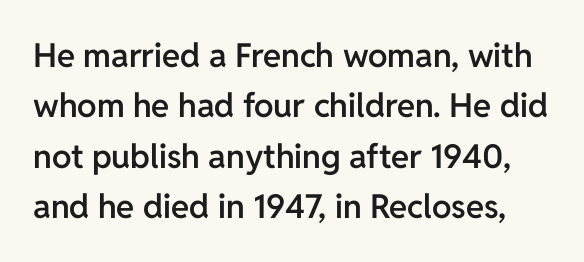
The image shows 33 px semibold sans-serif type, upright; set normal line spacing (1.53x), normal letter spacing, not underlined; low stroke contrast and a medium x-height.
